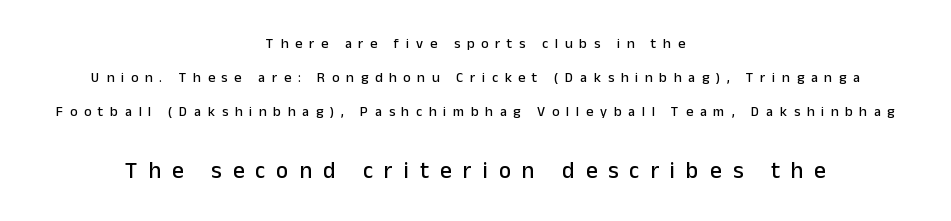
{"italic": "no", "underline": "no", "align": "center", "line_spacing": "loose", "line_spacing_ratio": 2.44, "letter_spacing": "wide", "letter_spacing_em": 0.48, "larger_block": "second", "size_ratio": 1.64, "glyph_px": 23}
